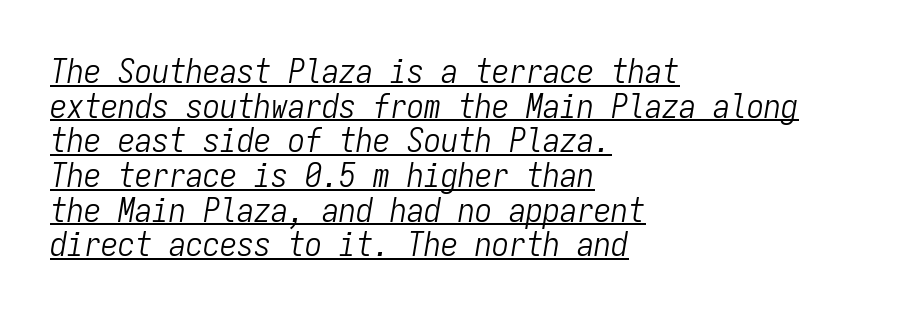
{"italic": "yes", "lean": "right", "slant_degrees": 9, "bold": "no", "weight": "light", "width": "condensed", "stroke_contrast": "low", "x_height": "medium", "monospaced": "yes", "underline": "yes", "align": "left", "line_spacing": "tight", "line_spacing_ratio": 1.02, "letter_spacing": "normal", "letter_spacing_em": 0.0, "glyph_px": 34}
